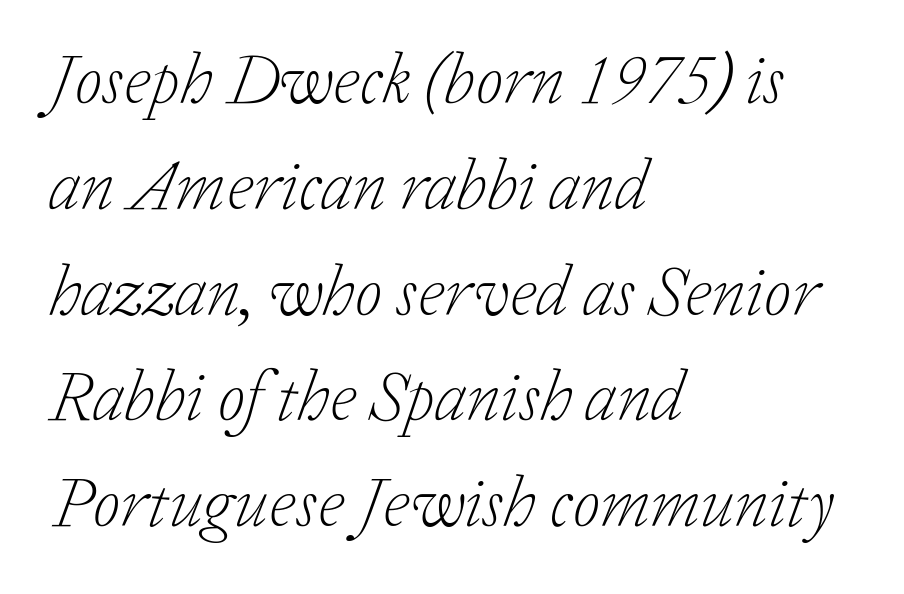
The font family rendered here belongs to the serif group. These lines sit exactly where default settings would place them. Every character sits at an angle, as italics do. The passage shown is typed in a proportional face where columns would drift. Lines of text with bare space underneath. Compared with a centered layout, this one pins lines to the left instead.
